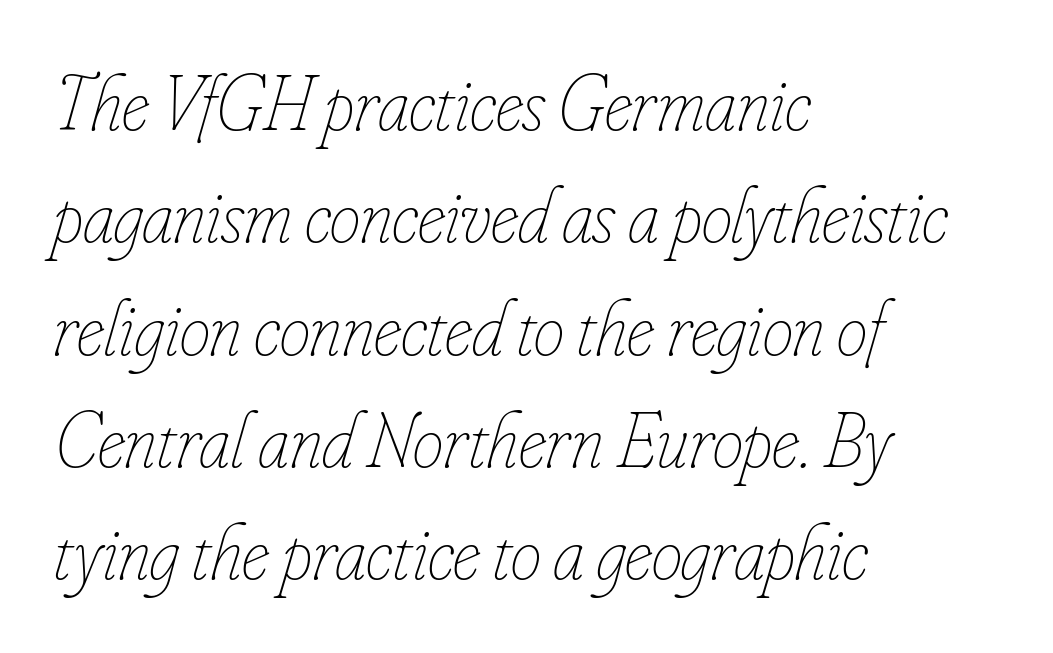
Q: Is the text bold? A: No.
Q: Is the text italic (slanted)? A: Yes, it leans right by about 16 degrees.
Q: Is the text underlined? A: No.
Q: How is the paragraph aligned? A: Left-aligned.
Q: Is the spacing between letters normal or unusually wide? A: Normal.
Q: Is the spacing between lines tight, normal or loose? A: Normal.
Q: Width (condensed, normal, or wide)? A: Condensed.
Q: Stroke contrast? A: Low.
Q: x-height? A: Small.
Q: Monospaced? A: No.
